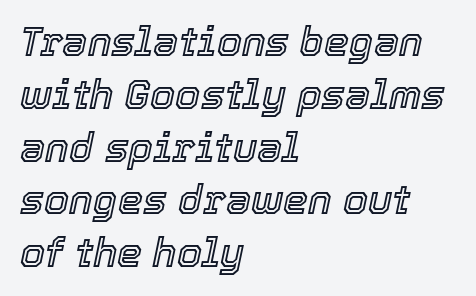
Each letter keeps its own natural width here, so spacing adapts to shape. Glyph-to-glyph distance matches everyday printed text. Emphasis-style slanted type is in use. A normal amount of white space separates one row of letters from the next.
